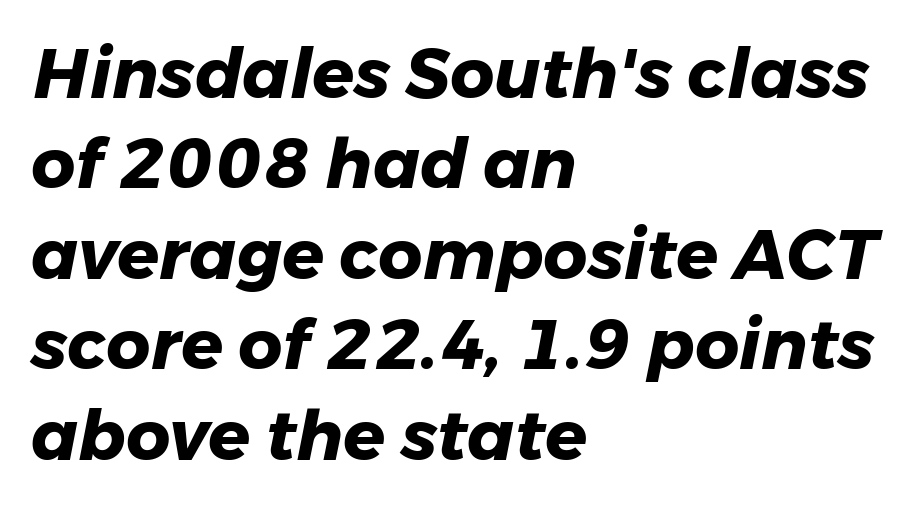
Q: Is the text bold? A: Yes.
Q: Is the text italic (slanted)? A: Yes, it leans right by about 11 degrees.
Q: Is the text underlined? A: No.
Q: How is the paragraph aligned? A: Left-aligned.
Q: Is the spacing between letters normal or unusually wide? A: Normal.
Q: Is the spacing between lines tight, normal or loose? A: Normal.
Q: Width (condensed, normal, or wide)? A: Normal.
Q: Stroke contrast? A: Low.
Q: x-height? A: Medium.
Q: Monospaced? A: No.
